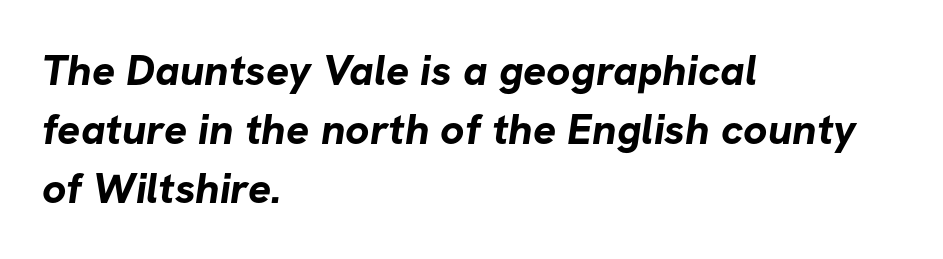
The image shows 43 px bold sans-serif type; set left-aligned, normal line spacing (1.37x), normal letter spacing, not underlined; low stroke contrast and a medium x-height.
